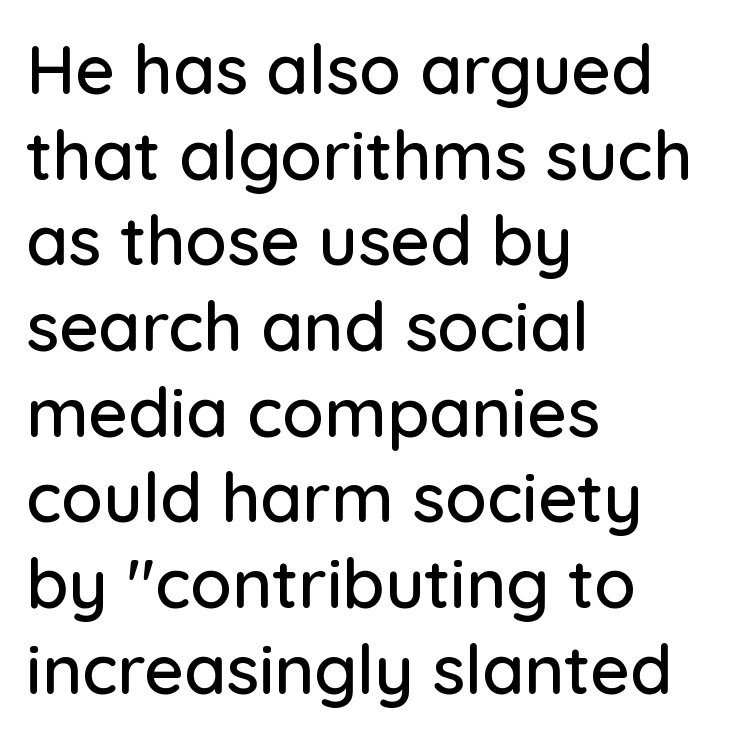
{"serif": "no", "italic": "no", "width": "normal", "stroke_contrast": "low", "x_height": "medium", "monospaced": "no", "underline": "no", "align": "left", "line_spacing": "normal", "line_spacing_ratio": 1.26, "letter_spacing": "normal", "letter_spacing_em": 0.0, "glyph_px": 68}
